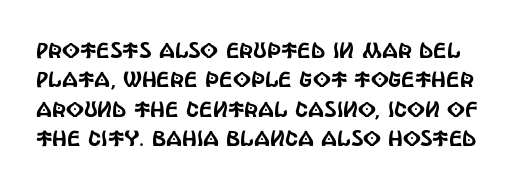
{"italic": "no", "underline": "no", "line_spacing": "normal", "line_spacing_ratio": 1.33, "letter_spacing": "normal", "letter_spacing_em": 0.0, "glyph_px": 22}
